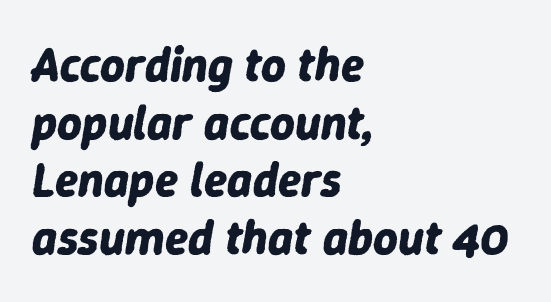
The image shows 48 px bold type, italic (leaning right); set left-aligned, line spacing 1.2x, normal letter spacing, not underlined; low stroke contrast and a medium x-height.
